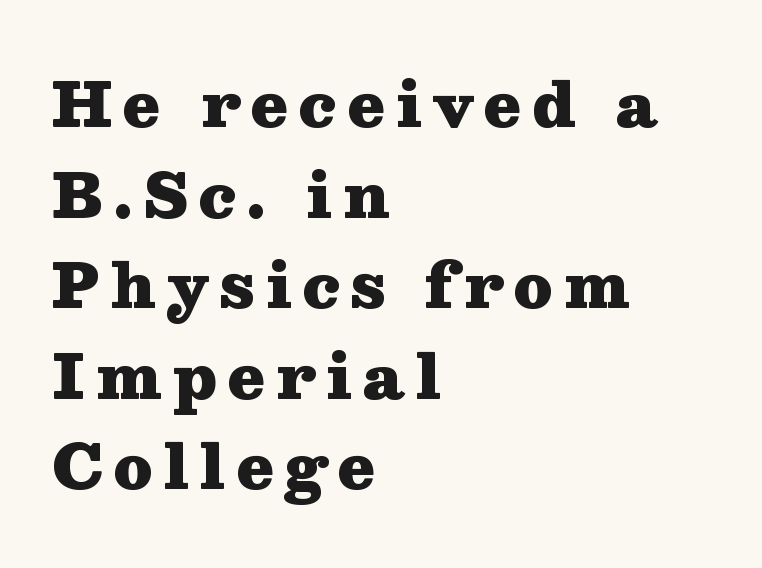
{"serif": "yes", "italic": "no", "bold": "yes", "weight": "heavy", "width": "wide", "stroke_contrast": "medium", "x_height": "medium", "monospaced": "no", "underline": "no", "align": "left", "line_spacing": "normal", "line_spacing_ratio": 1.51, "glyph_px": 60}
